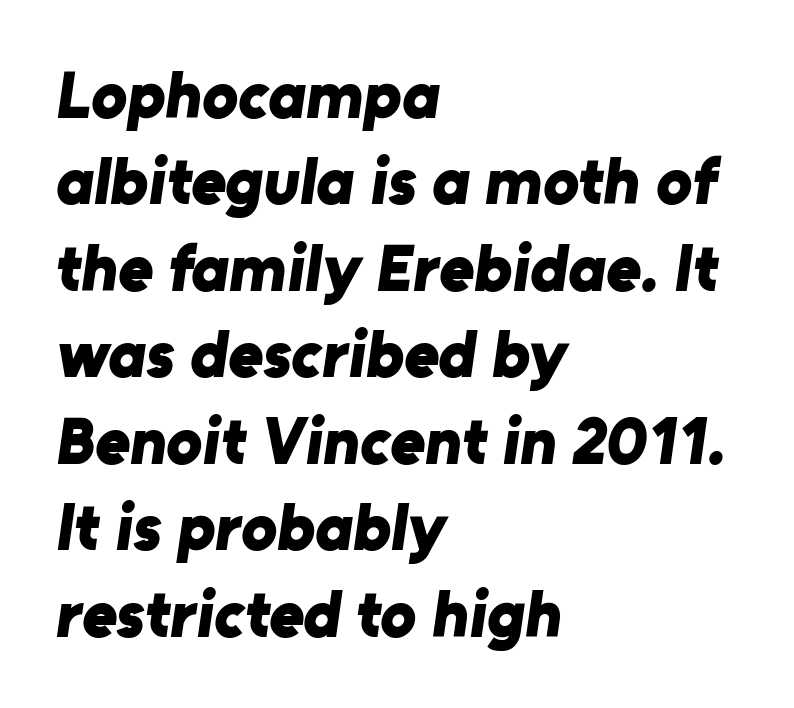
The image shows 67 px bold sans-serif type; set left-aligned, normal line spacing (1.29x), normal letter spacing, not underlined; low stroke contrast and a medium x-height.
